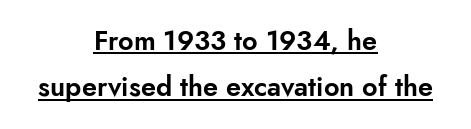
{"italic": "no", "underline": "yes", "align": "center", "line_spacing_ratio": 1.72, "letter_spacing": "normal", "letter_spacing_em": 0.0, "glyph_px": 27}
